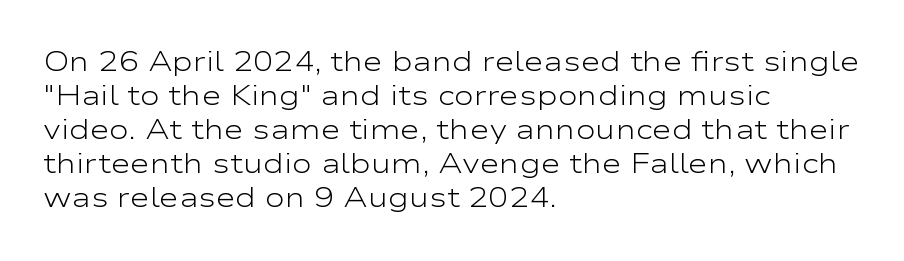
Q: Is the text bold? A: No.
Q: Is the text italic (slanted)? A: No, it is upright.
Q: Is the text underlined? A: No.
Q: How is the paragraph aligned? A: Left-aligned.
Q: Is the spacing between letters normal or unusually wide? A: Normal.
Q: Is the spacing between lines tight, normal or loose? A: Normal.
